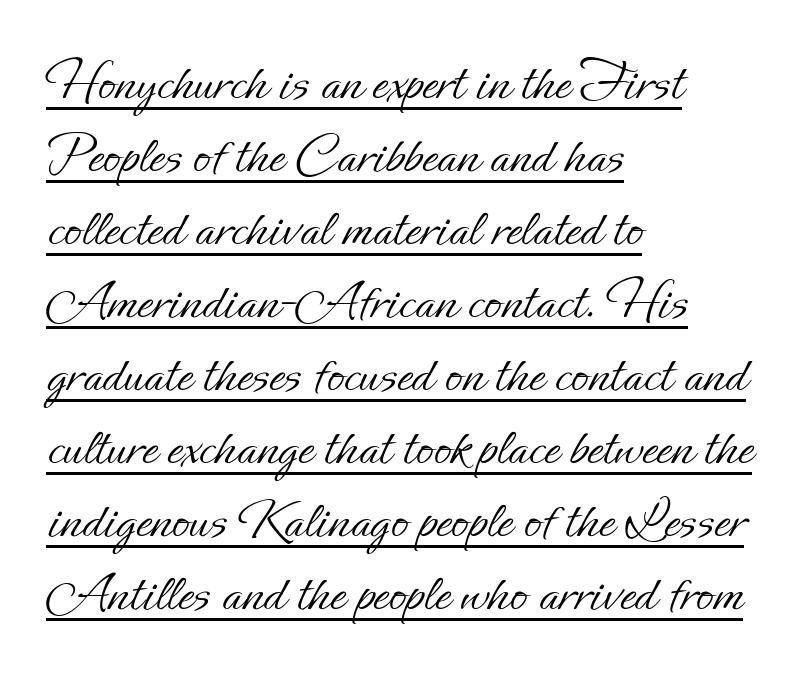
These lines are rendered in a variable-pitch font. The space between consecutive lines is moderate. Caption: multi-line text, flush left, ragged right.
